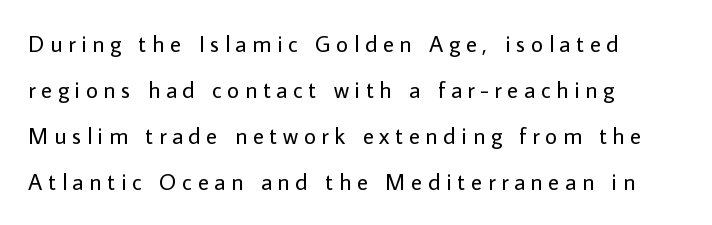
{"italic": "no", "bold": "no", "underline": "no", "align": "left", "line_spacing": "loose", "line_spacing_ratio": 2.0, "letter_spacing": "wide", "letter_spacing_em": 0.25, "glyph_px": 23}
